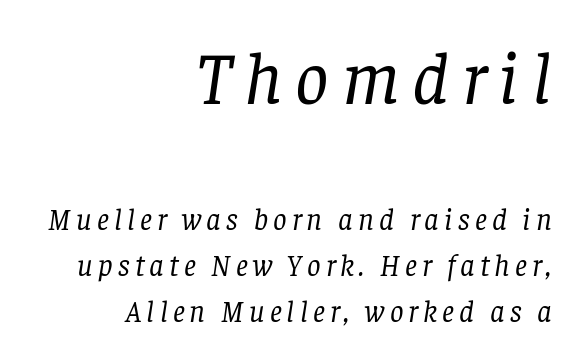
Q: Is the text bold? A: No.
Q: Is the text italic (slanted)? A: Yes, it leans right by about 8 degrees.
Q: Is the typeface a serif or a sans-serif typeface? A: Serif.
Q: Is the text underlined? A: No.
Q: How is the paragraph aligned? A: Right-aligned.
Q: Is the spacing between lines tight, normal or loose? A: Normal.
Q: Which block of text is set in a larger size, the first (top) or the second (bottom)? A: The first (top) one.
Q: Width (condensed, normal, or wide)? A: Normal.
Q: Stroke contrast? A: Low.
Q: x-height? A: Large.
Q: Monospaced? A: No.
